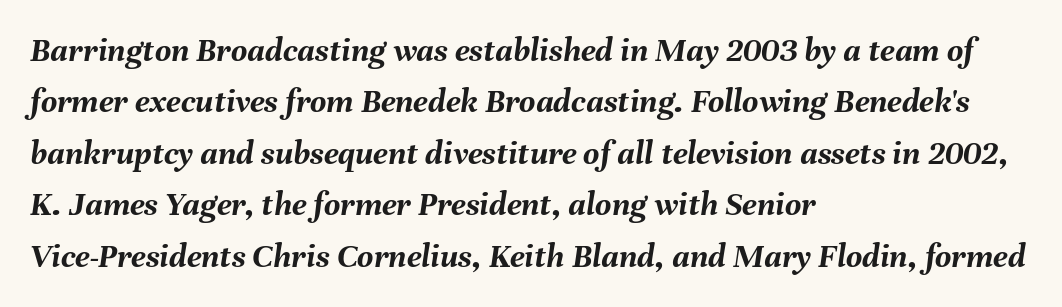
You could not count columns in this text — the font is proportionally spaced. The strokes are fattened all the way to bold. The paragraph has a hard left edge and a soft right edge. Caption: standard tracking, unaltered. Beneath every word, the page is bare. Leading matches the norm, producing a regular column.
